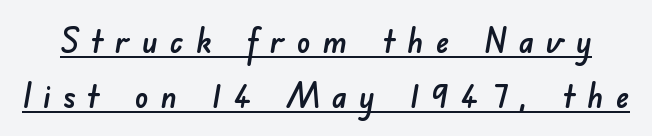
Students, note that the glyphs here are deliberately spaced far apart. Are there feet on the stems? There aren't — it's a sans. The letters advance in unequal steps, a hallmark of proportional type. The rendering uses a moderate line-height, typical for paragraphs.
